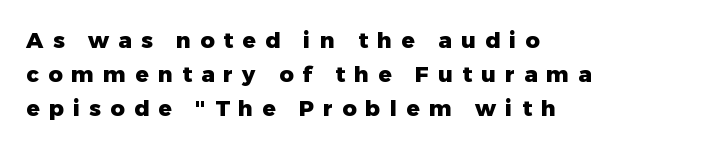
Q: Is the text bold? A: Yes.
Q: Is the text italic (slanted)? A: No, it is upright.
Q: Is the text underlined? A: No.
Q: How is the paragraph aligned? A: Left-aligned.
Q: Is the spacing between letters normal or unusually wide? A: Unusually wide.
Q: Is the spacing between lines tight, normal or loose? A: Normal.
